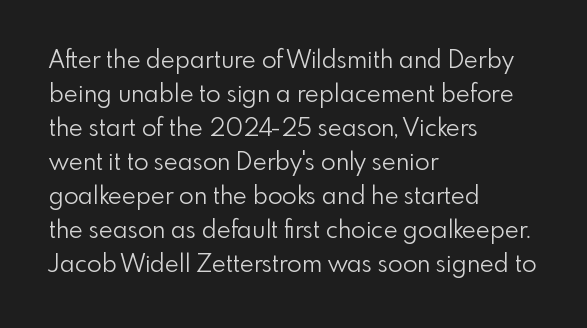
Just letters on the line, the space beneath them empty. The lines sit at an ordinary, default distance from one another. Reading down the block, your eye returns to a fixed left position each line. Think standard paragraph weight, or any step lighter than that.
